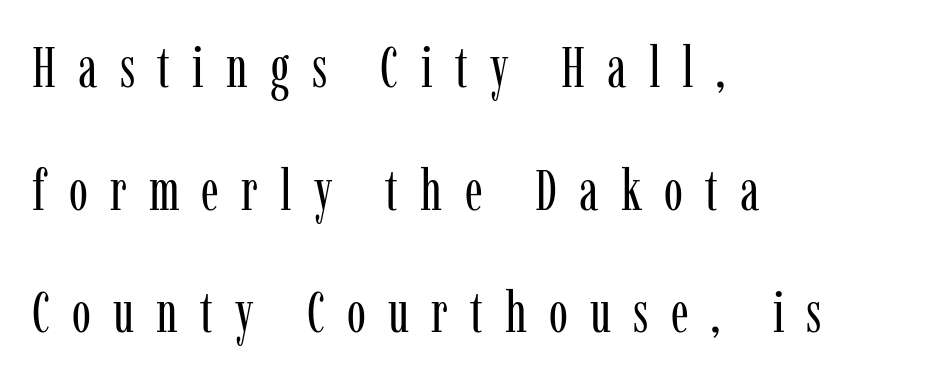
Q: Is the text bold? A: No.
Q: Is the text italic (slanted)? A: No, it is upright.
Q: Is the typeface a serif or a sans-serif typeface? A: Serif.
Q: Is the text underlined? A: No.
Q: How is the paragraph aligned? A: Left-aligned.
Q: Is the spacing between letters normal or unusually wide? A: Unusually wide.
Q: Is the spacing between lines tight, normal or loose? A: Loose.
Q: Width (condensed, normal, or wide)? A: Condensed.
Q: Stroke contrast? A: Low.
Q: x-height? A: Medium.
Q: Monospaced? A: No.
